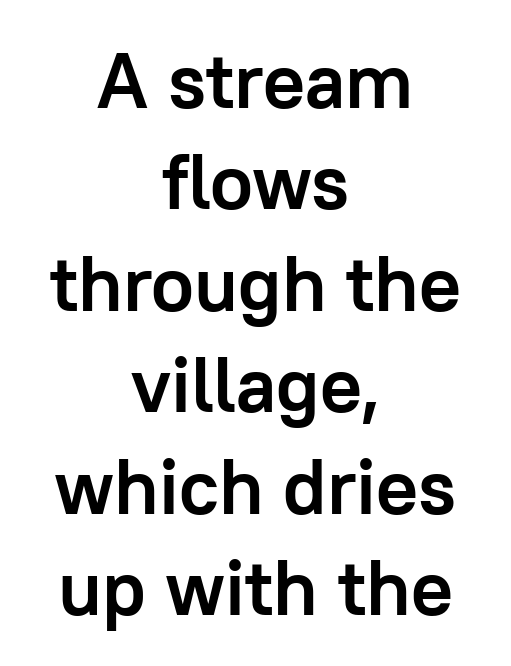
The image shows 78 px semibold sans-serif type, upright; set centered, normal line spacing (1.3x), normal letter spacing, not underlined; low stroke contrast and a medium x-height.
